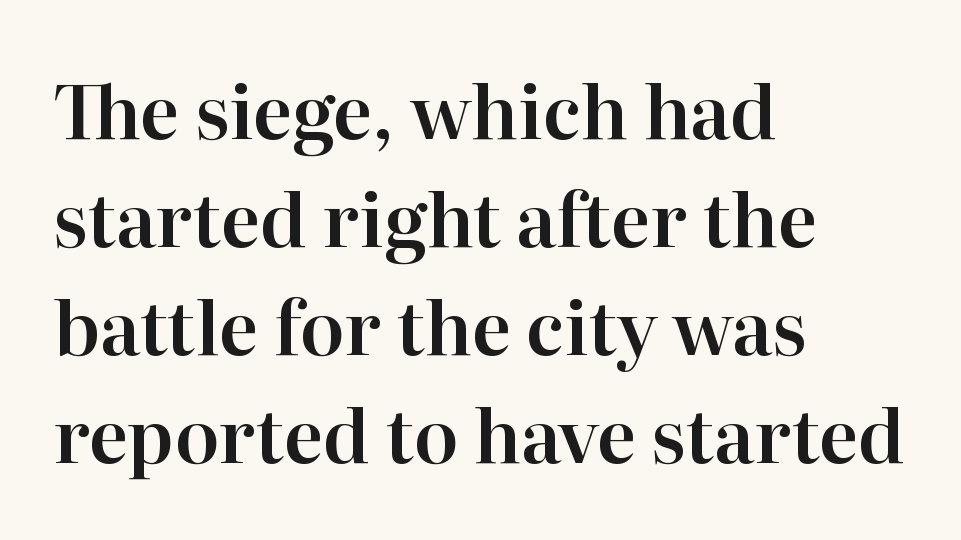
The image shows 73 px serif type, upright; set left-aligned, normal line spacing (1.48x), normal letter spacing, not underlined; high stroke contrast and a medium x-height.
